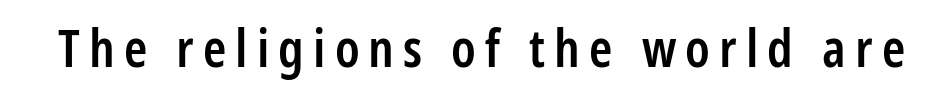
Each row of text sits above clean, open space. Bold? Not quite — semibold, heavier than regular but stopping short. Spacing verdict: proportional, widths tailored to each character. Letterform terminals end flat and unadorned throughout the passage. Upright lettering throughout.
